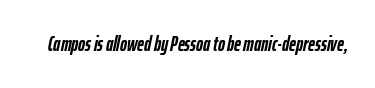
Q: Is the text bold? A: Yes.
Q: Is the text italic (slanted)? A: Yes, it leans right by about 12 degrees.
Q: Is the text underlined? A: No.
Q: Is the spacing between letters normal or unusually wide? A: Normal.
